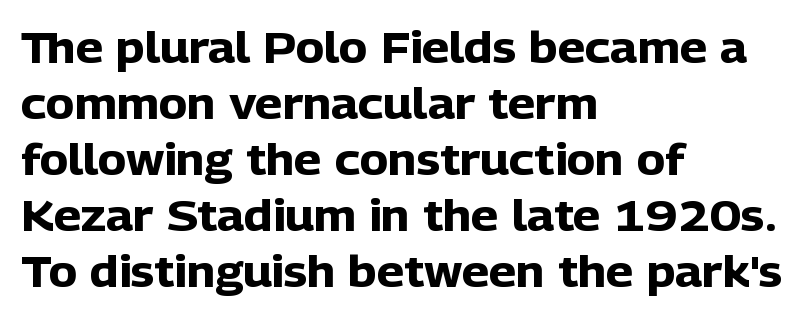
{"serif": "no", "italic": "no", "bold": "yes", "weight": "heavy", "width": "normal", "stroke_contrast": "low", "x_height": "medium", "monospaced": "no", "underline": "no", "align": "left", "line_spacing": "normal", "line_spacing_ratio": 1.3, "letter_spacing": "normal", "letter_spacing_em": 0.0, "glyph_px": 43}
